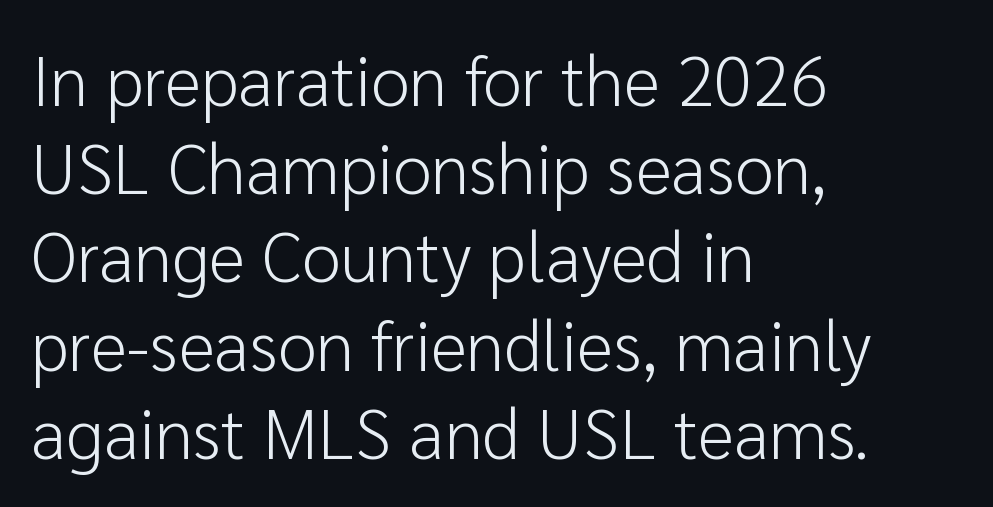
The passage shown is typeset with a sans-serif family. These lines are rendered in a variable-pitch font. Check under the words: just untouched page. These lines keep a tight, regular rhythm from letter to letter. Successive baselines arrive at the customary interval. This is not heavy type; no bold has been used.
